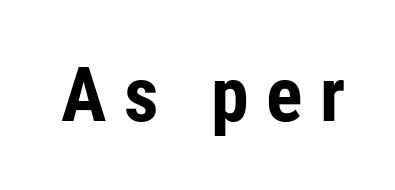
{"serif": "no", "italic": "no", "bold": "yes", "weight": "bold", "width": "condensed", "stroke_contrast": "low", "x_height": "medium", "monospaced": "no", "underline": "no", "letter_spacing": "wide", "letter_spacing_em": 0.23, "glyph_px": 76}
